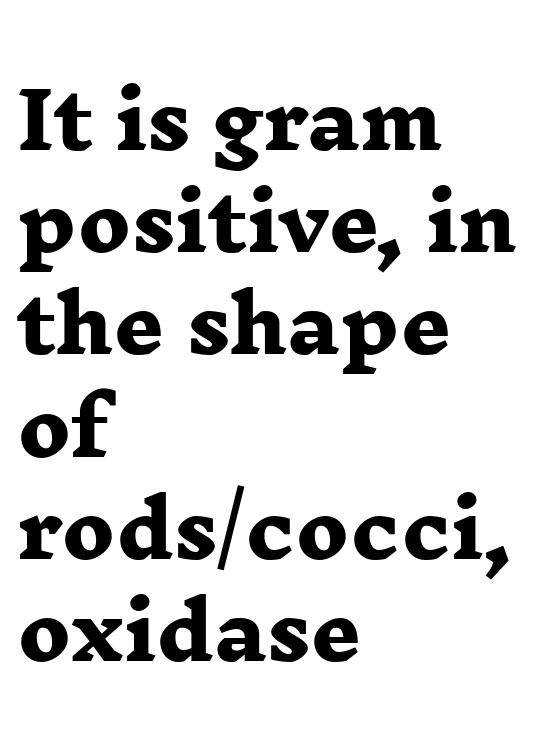
Q: Is the text bold? A: Yes.
Q: Is the typeface a serif or a sans-serif typeface? A: Serif.
Q: Is the text underlined? A: No.
Q: How is the paragraph aligned? A: Left-aligned.
Q: Is the spacing between letters normal or unusually wide? A: Normal.
Q: Is the spacing between lines tight, normal or loose? A: Normal.
Q: Width (condensed, normal, or wide)? A: Wide.
Q: Stroke contrast? A: Low.
Q: x-height? A: Medium.
Q: Monospaced? A: No.
